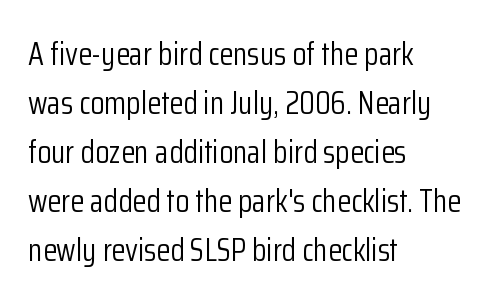
The image shows 32 px light, condensed sans-serif type, upright; set left-aligned, normal line spacing (1.53x), normal letter spacing, not underlined; low stroke contrast and a medium x-height.
